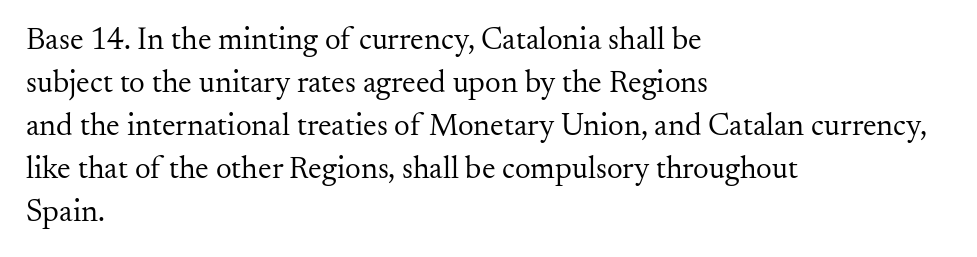
The image shows 31 px regular-weight serif type, upright; set left-aligned, normal line spacing (1.39x), normal letter spacing, not underlined; medium stroke contrast and a small x-height.
